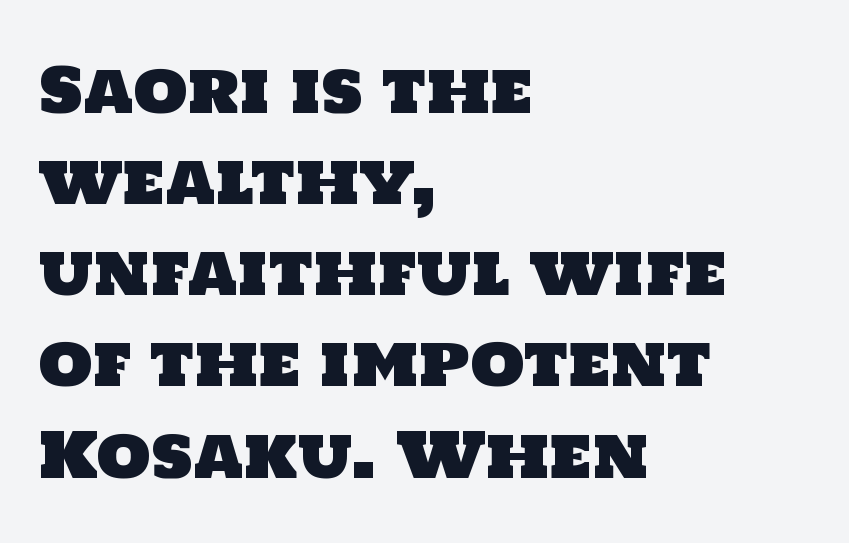
{"serif": "no", "width": "normal", "stroke_contrast": "low", "x_height": "large", "monospaced": "no", "underline": "no", "align": "left", "line_spacing": "normal", "line_spacing_ratio": 1.47, "letter_spacing": "normal", "letter_spacing_em": 0.0, "glyph_px": 62}
